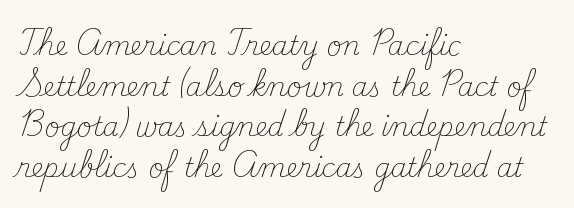
{"bold": "no", "underline": "no", "align": "left", "line_spacing": "normal", "line_spacing_ratio": 1.56, "letter_spacing": "normal", "letter_spacing_em": 0.0, "glyph_px": 26}
